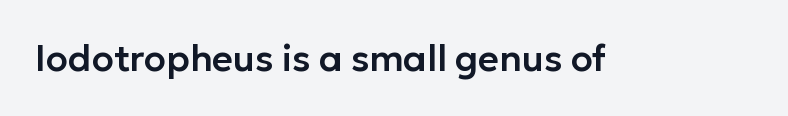
The image shows 36 px sans-serif type, upright; set normal letter spacing, not underlined; low stroke contrast and a medium x-height.
